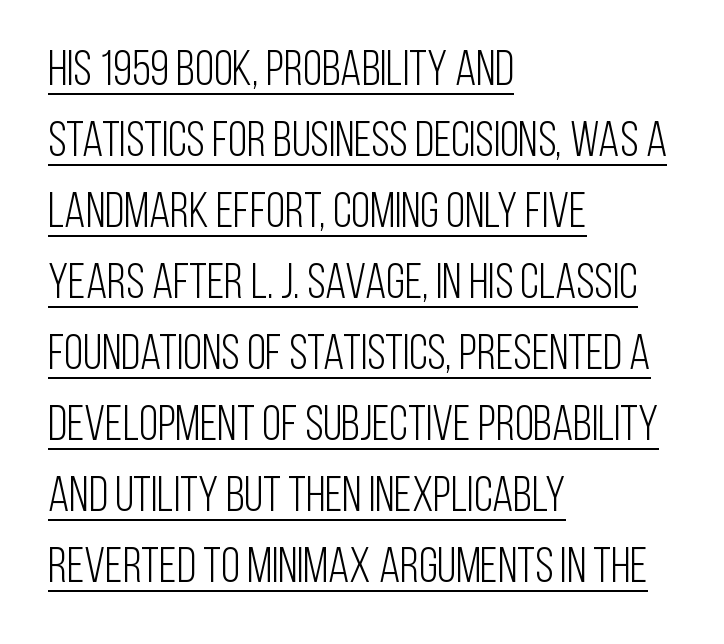
The image shows 49 px light, condensed sans-serif type, upright; set left-aligned, normal line spacing (1.45x), normal letter spacing, underlined; low stroke contrast and a large x-height.
